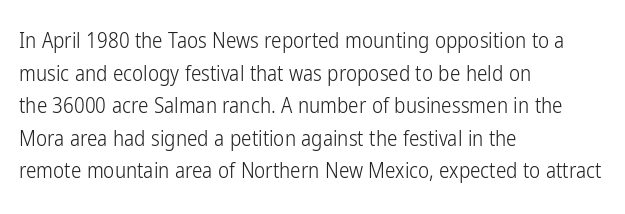
The image shows 21 px text type, upright; set left-aligned, normal line spacing (1.55x), normal letter spacing, not underlined.
